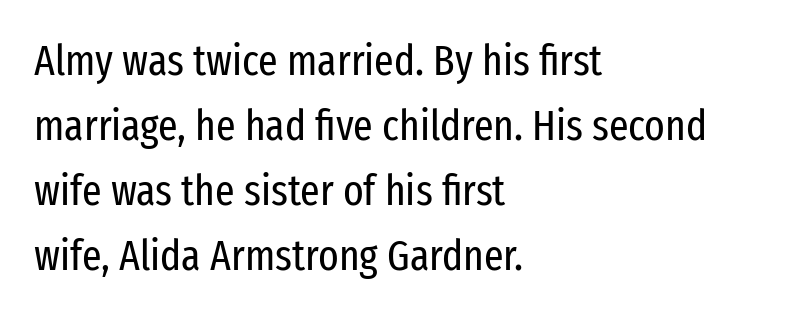
The image shows 43 px regular-weight, condensed sans-serif type, upright; set left-aligned, normal line spacing (1.51x), normal letter spacing, not underlined; low stroke contrast and a medium x-height.
